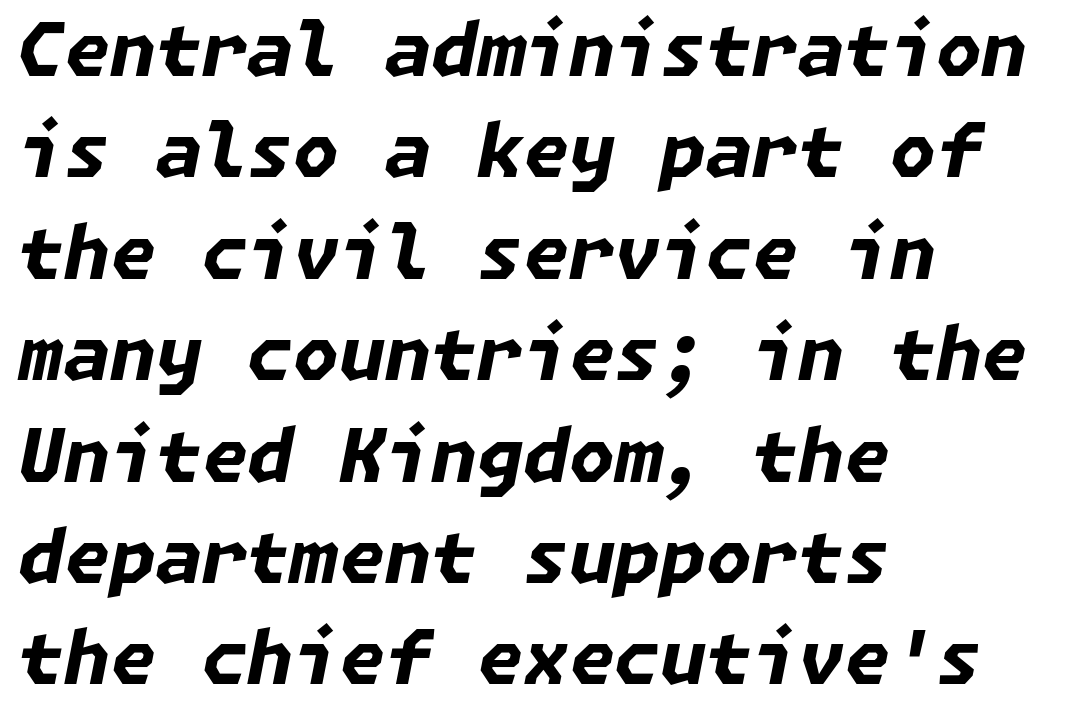
The baseline area is clear. Caption: multi-line text, flush left, ragged right. Style check: oblique. The rows are spaced the way most documents space them. The passage shown is emphatically bold.
